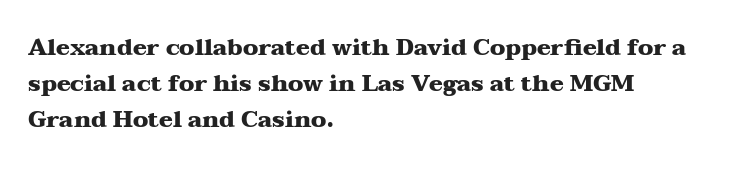
{"italic": "no", "bold": "yes", "underline": "no", "align": "left", "line_spacing": "normal", "line_spacing_ratio": 1.57, "letter_spacing": "normal", "letter_spacing_em": 0.0, "glyph_px": 23}
